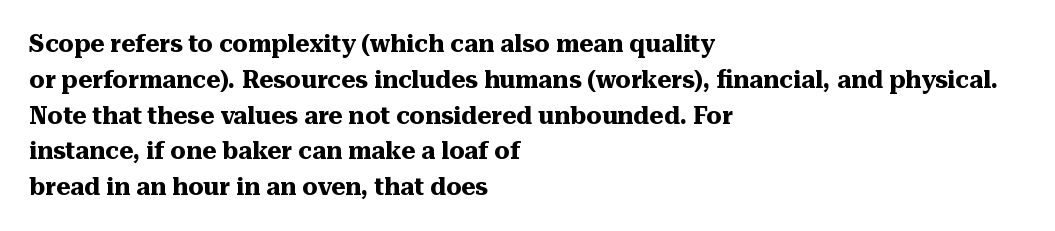
Q: Is the text bold? A: Yes.
Q: Is the text italic (slanted)? A: No, it is upright.
Q: Is the text underlined? A: No.
Q: How is the paragraph aligned? A: Left-aligned.
Q: Is the spacing between letters normal or unusually wide? A: Normal.
Q: Is the spacing between lines tight, normal or loose? A: Normal.
